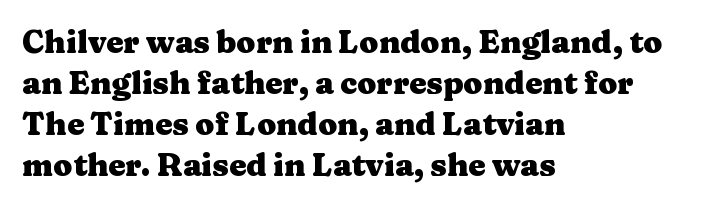
Q: Is the text bold? A: Yes.
Q: Is the text italic (slanted)? A: No, it is upright.
Q: Is the typeface a serif or a sans-serif typeface? A: Serif.
Q: Is the text underlined? A: No.
Q: How is the paragraph aligned? A: Left-aligned.
Q: Is the spacing between letters normal or unusually wide? A: Normal.
Q: Is the spacing between lines tight, normal or loose? A: Normal.
Q: Width (condensed, normal, or wide)? A: Wide.
Q: Stroke contrast? A: Medium.
Q: x-height? A: Medium.
Q: Monospaced? A: No.
